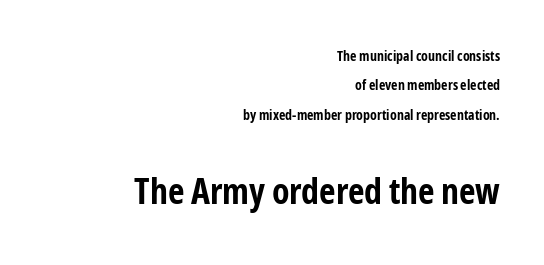
{"serif": "no", "italic": "no", "bold": "yes", "weight": "bold", "width": "condensed", "stroke_contrast": "low", "x_height": "medium", "monospaced": "no", "underline": "no", "align": "right", "line_spacing": "loose", "line_spacing_ratio": 2.09, "letter_spacing": "normal", "letter_spacing_em": 0.0, "larger_block": "second", "size_ratio": 2.57, "glyph_px": 36}
